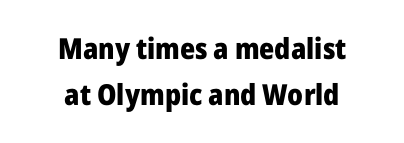
Q: Is the text bold? A: Yes.
Q: Is the text italic (slanted)? A: No, it is upright.
Q: Is the typeface a serif or a sans-serif typeface? A: Sans-serif.
Q: Is the text underlined? A: No.
Q: How is the paragraph aligned? A: Centered.
Q: Is the spacing between letters normal or unusually wide? A: Normal.
Q: Is the spacing between lines tight, normal or loose? A: Normal.
Q: Width (condensed, normal, or wide)? A: Normal.
Q: Stroke contrast? A: Low.
Q: x-height? A: Medium.
Q: Monospaced? A: No.
